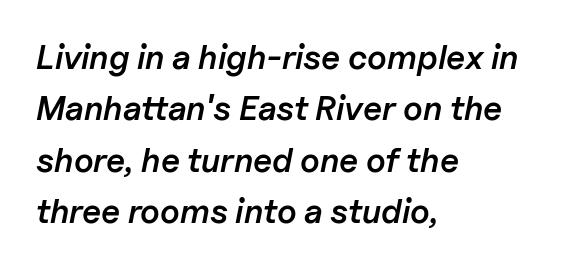
{"italic": "yes", "lean": "right", "slant_degrees": 11, "bold": "semi", "weight": "semibold", "width": "normal", "stroke_contrast": "low", "x_height": "medium", "monospaced": "no", "underline": "no", "align": "left", "line_spacing": "normal", "line_spacing_ratio": 1.51, "letter_spacing": "normal", "letter_spacing_em": 0.0, "glyph_px": 34}
